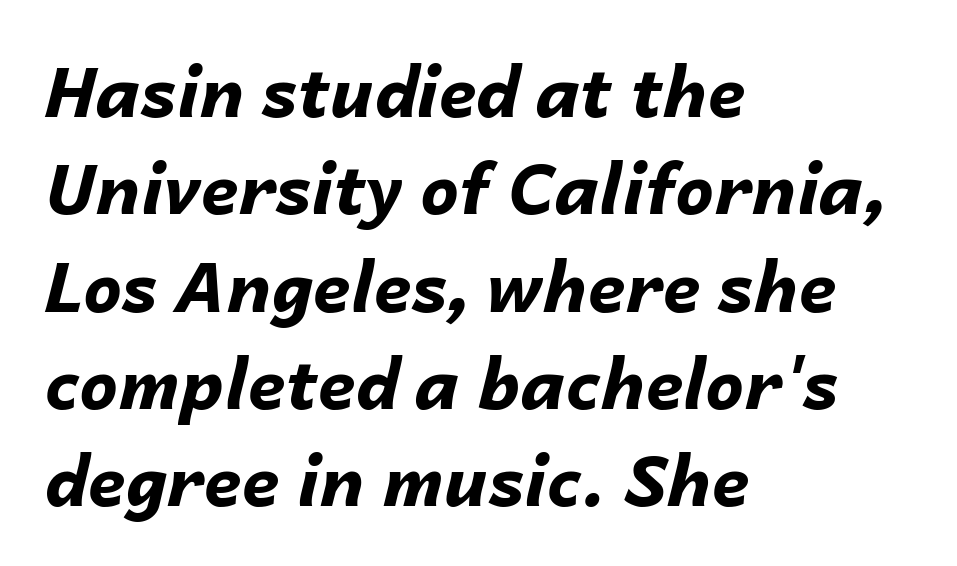
The image shows 69 px bold type, italic (leaning right); set left-aligned, normal line spacing (1.41x), normal letter spacing, not underlined; low stroke contrast and a medium x-height.
